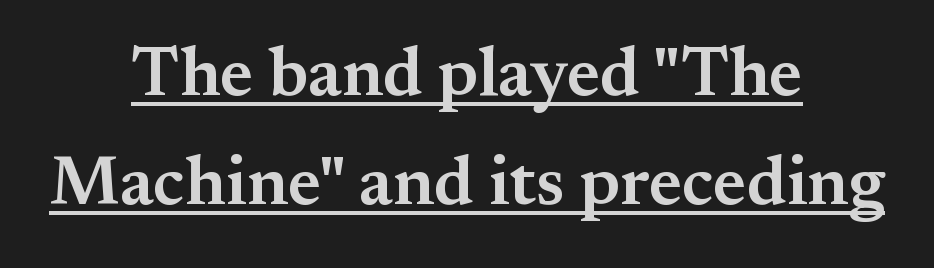
{"serif": "yes", "italic": "no", "bold": "semi", "weight": "semibold", "width": "normal", "stroke_contrast": "medium", "x_height": "small", "monospaced": "no", "underline": "yes", "align": "center", "line_spacing": "normal", "line_spacing_ratio": 1.58, "letter_spacing": "normal", "letter_spacing_em": 0.0, "glyph_px": 69}
